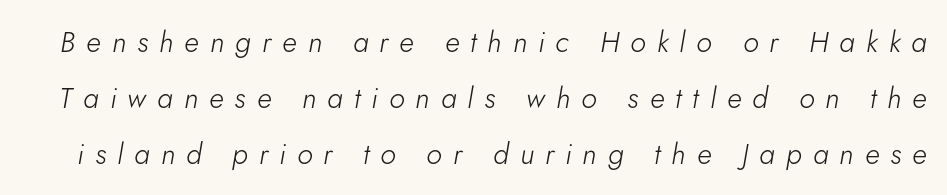
{"italic": "yes", "lean": "right", "slant_degrees": 5, "bold": "no", "weight": "light", "width": "normal", "stroke_contrast": "low", "x_height": "small", "monospaced": "no", "underline": "no", "line_spacing": "loose", "line_spacing_ratio": 1.93, "letter_spacing": "wide", "letter_spacing_em": 0.38, "glyph_px": 29}
